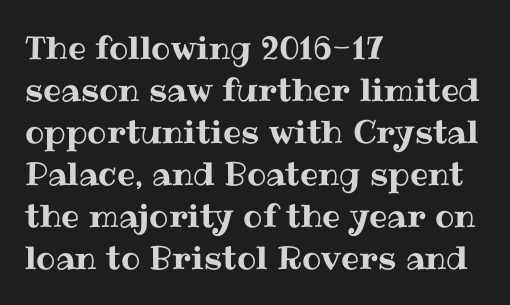
Q: Is the text italic (slanted)? A: No, it is upright.
Q: Is the text underlined? A: No.
Q: How is the paragraph aligned? A: Left-aligned.
Q: Is the spacing between letters normal or unusually wide? A: Normal.
Q: Is the spacing between lines tight, normal or loose? A: Normal.
Q: Width (condensed, normal, or wide)? A: Normal.
Q: Stroke contrast? A: Medium.
Q: x-height? A: Medium.
Q: Monospaced? A: No.
